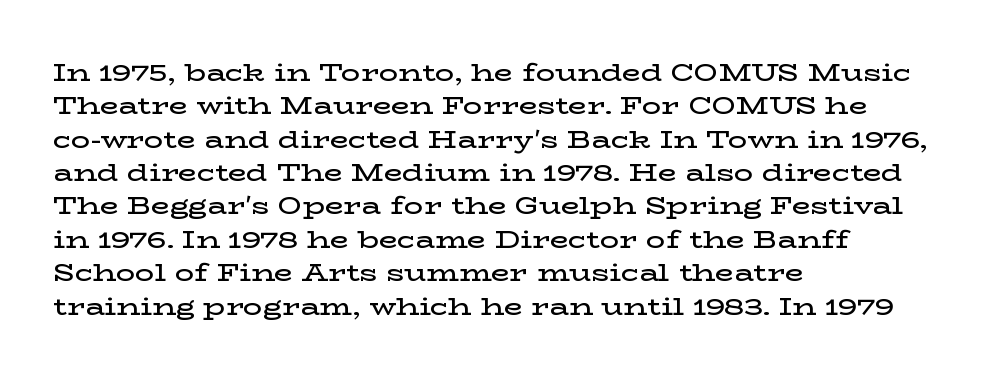
{"italic": "no", "bold": "semi", "underline": "no", "align": "left", "line_spacing": "normal", "line_spacing_ratio": 1.39, "letter_spacing": "normal", "letter_spacing_em": 0.0, "glyph_px": 24}
